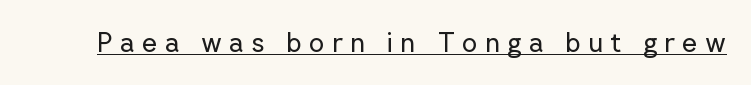
Q: Is the text bold? A: No.
Q: Is the text italic (slanted)? A: No, it is upright.
Q: Is the text underlined? A: Yes.
Q: Is the spacing between letters normal or unusually wide? A: Unusually wide.
